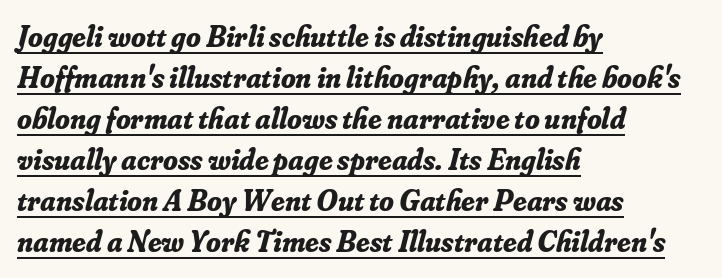
{"serif": "yes", "italic": "yes", "lean": "right", "slant_degrees": 16, "bold": "yes", "weight": "bold", "width": "normal", "stroke_contrast": "low", "x_height": "small", "monospaced": "no", "underline": "yes", "align": "left", "line_spacing": "normal", "line_spacing_ratio": 1.37, "letter_spacing": "normal", "letter_spacing_em": 0.0, "glyph_px": 30}
